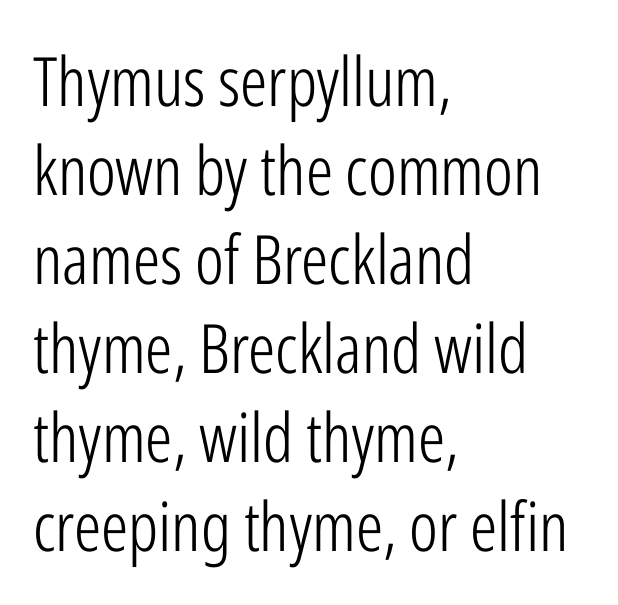
Do the letters lean? They stand straight. Left-aligned paragraph, ragged on the right. Clear beneath every line of the passage. Each new line begins a customary step beneath the previous one.
